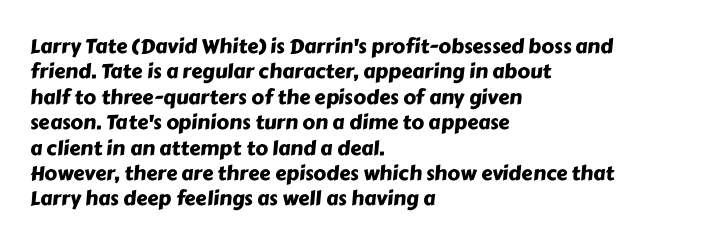
Q: Is the text underlined? A: No.
Q: How is the paragraph aligned? A: Left-aligned.
Q: Is the spacing between letters normal or unusually wide? A: Normal.
Q: Is the spacing between lines tight, normal or loose? A: Normal.
